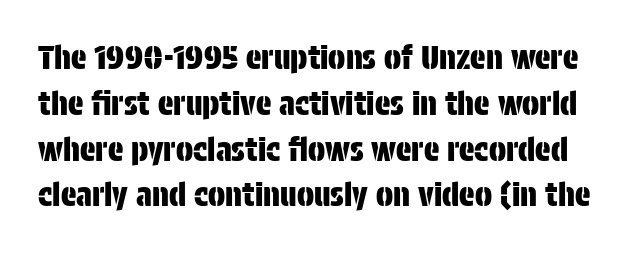
Q: Is the text italic (slanted)? A: No, it is upright.
Q: Is the typeface a serif or a sans-serif typeface? A: Sans-serif.
Q: Is the text underlined? A: No.
Q: Is the spacing between letters normal or unusually wide? A: Normal.
Q: Is the spacing between lines tight, normal or loose? A: Normal.
Q: Width (condensed, normal, or wide)? A: Condensed.
Q: Stroke contrast? A: Low.
Q: x-height? A: Large.
Q: Monospaced? A: No.
